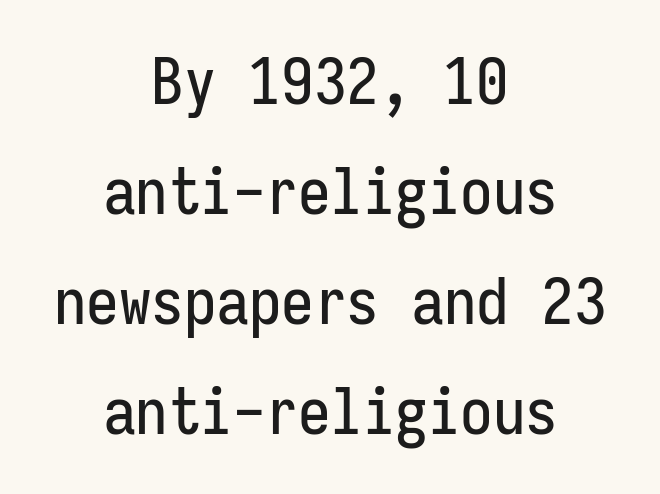
The image shows 65 px condensed sans-serif type, upright, monospaced; set centered, normal line spacing (1.69x), normal letter spacing, not underlined; low stroke contrast and a medium x-height.
